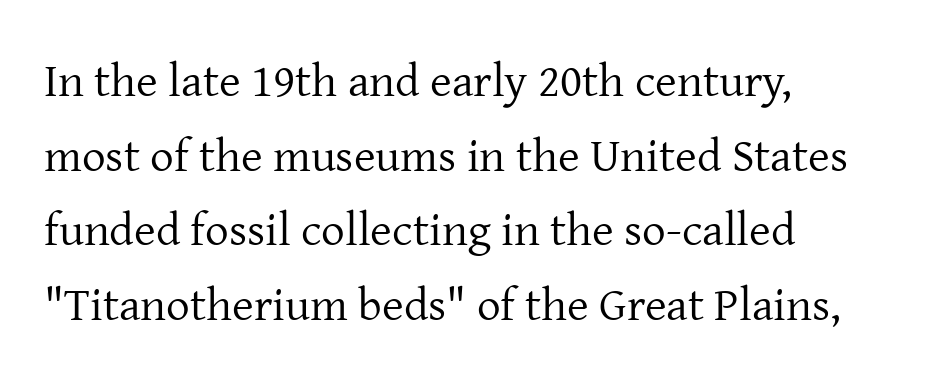
Q: Is the text bold? A: No.
Q: Is the text italic (slanted)? A: No, it is upright.
Q: Is the typeface a serif or a sans-serif typeface? A: Serif.
Q: Is the text underlined? A: No.
Q: How is the paragraph aligned? A: Left-aligned.
Q: Is the spacing between letters normal or unusually wide? A: Normal.
Q: Is the spacing between lines tight, normal or loose? A: Normal.
Q: Width (condensed, normal, or wide)? A: Normal.
Q: Stroke contrast? A: Low.
Q: x-height? A: Medium.
Q: Monospaced? A: No.
